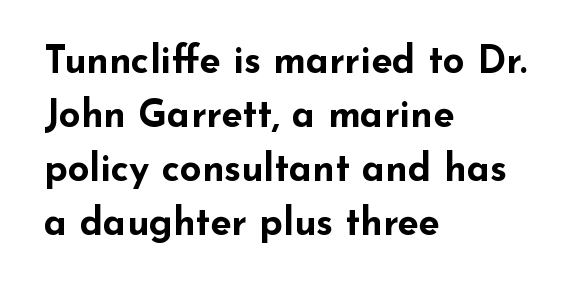
Q: Is the text bold? A: Yes.
Q: Is the text italic (slanted)? A: No, it is upright.
Q: Is the typeface a serif or a sans-serif typeface? A: Sans-serif.
Q: Is the text underlined? A: No.
Q: How is the paragraph aligned? A: Left-aligned.
Q: Is the spacing between letters normal or unusually wide? A: Normal.
Q: Is the spacing between lines tight, normal or loose? A: Normal.
Q: Width (condensed, normal, or wide)? A: Wide.
Q: Stroke contrast? A: Low.
Q: x-height? A: Small.
Q: Monospaced? A: No.
